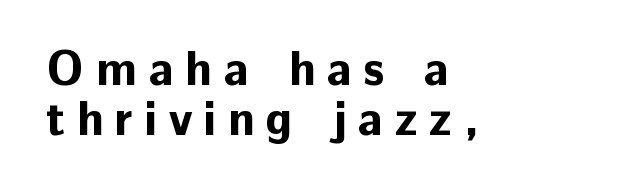
Q: Is the text bold? A: Yes.
Q: Is the text italic (slanted)? A: No, it is upright.
Q: Is the typeface a serif or a sans-serif typeface? A: Sans-serif.
Q: Is the text underlined? A: No.
Q: How is the paragraph aligned? A: Left-aligned.
Q: Is the spacing between letters normal or unusually wide? A: Unusually wide.
Q: Is the spacing between lines tight, normal or loose? A: Tight.
Q: Width (condensed, normal, or wide)? A: Normal.
Q: Stroke contrast? A: Low.
Q: x-height? A: Medium.
Q: Monospaced? A: No.
